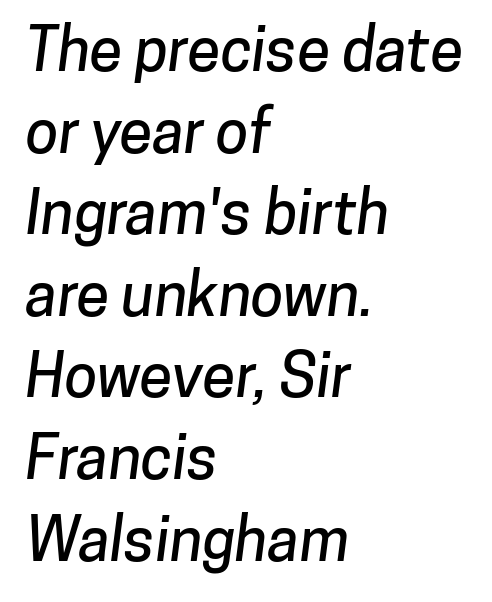
The image shows 60 px sans-serif type; set left-aligned, normal line spacing (1.36x), normal letter spacing, not underlined; low stroke contrast and a medium x-height.
